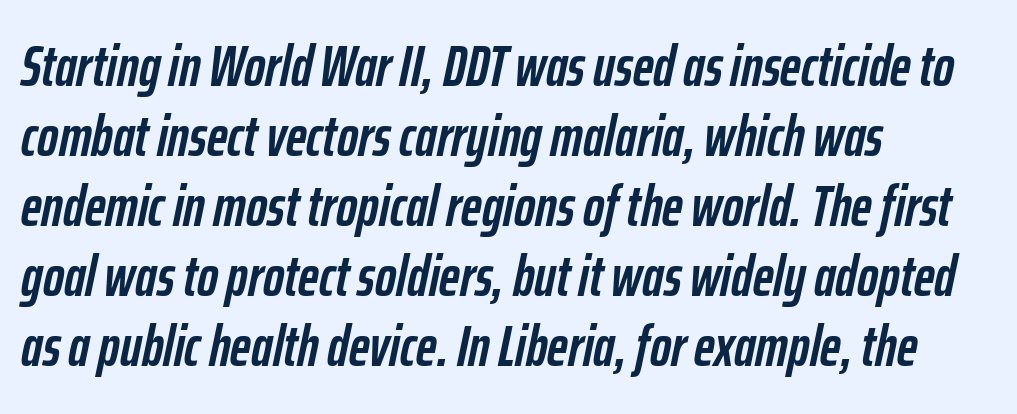
The image shows 57 px semibold, condensed type, italic (leaning right); set left-aligned, line spacing 1.23x, normal letter spacing, not underlined; low stroke contrast and a medium x-height.
